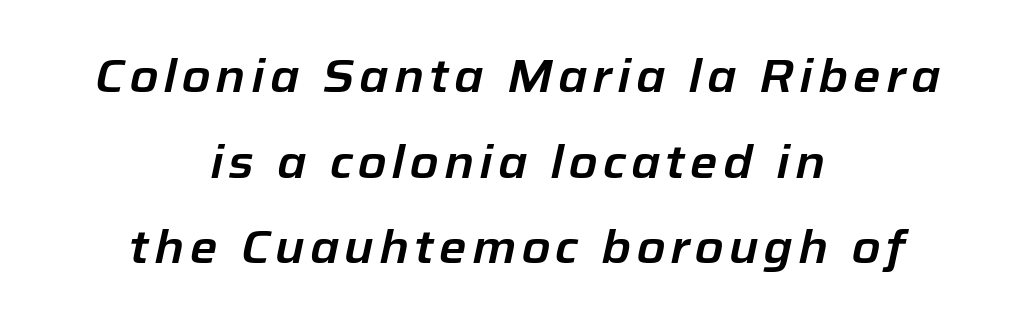
Q: Is the text italic (slanted)? A: Yes, it leans right by about 12 degrees.
Q: Is the text underlined? A: No.
Q: How is the paragraph aligned? A: Centered.
Q: Width (condensed, normal, or wide)? A: Normal.
Q: Stroke contrast? A: Low.
Q: x-height? A: Medium.
Q: Monospaced? A: No.
